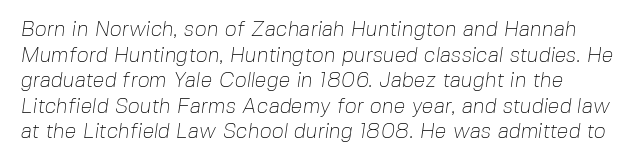
The image shows 21 px text type; set line spacing 1.22x, normal letter spacing, not underlined.
